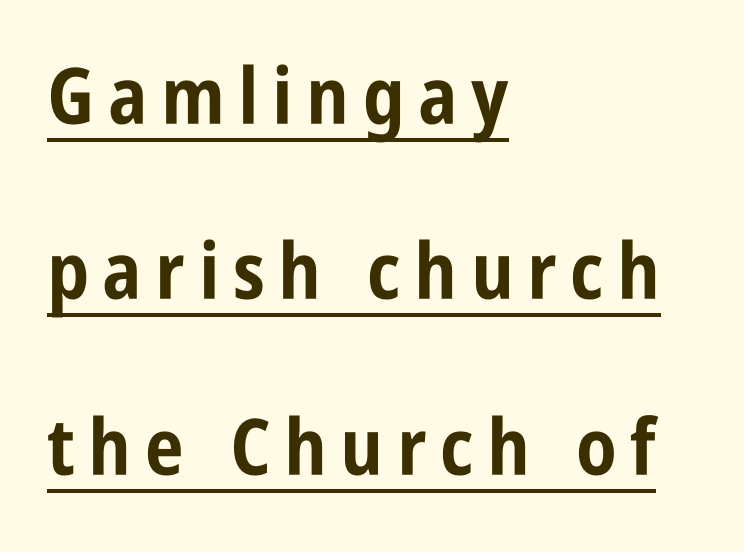
{"serif": "no", "italic": "no", "bold": "yes", "weight": "bold", "width": "condensed", "stroke_contrast": "low", "x_height": "large", "monospaced": "no", "underline": "yes", "align": "left", "line_spacing": "loose", "line_spacing_ratio": 2.25, "glyph_px": 78}
